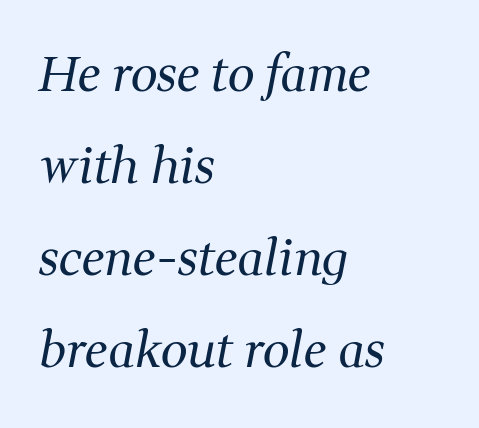
{"serif": "yes", "italic": "yes", "lean": "right", "slant_degrees": 11, "bold": "no", "weight": "regular", "width": "normal", "stroke_contrast": "medium", "x_height": "medium", "monospaced": "no", "underline": "no", "align": "left", "line_spacing": "loose", "line_spacing_ratio": 1.92, "letter_spacing": "normal", "letter_spacing_em": 0.0, "glyph_px": 48}
